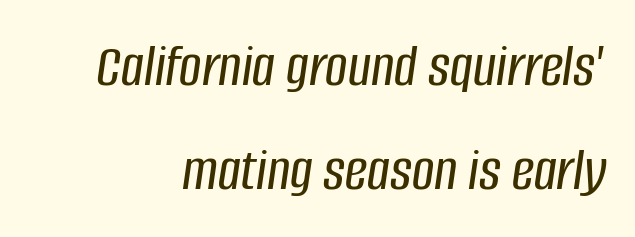
The image shows 62 px condensed type, italic (leaning right); set normal line spacing (1.67x), normal letter spacing, not underlined; low stroke contrast and a large x-height.
